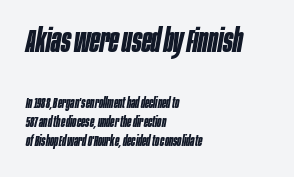
The image shows 32 px bold, condensed type, italic (leaning right); set left-aligned, normal line spacing (1.38x), normal letter spacing, not underlined; the first (top) block is 2.29x larger; low stroke contrast and a large x-height.
